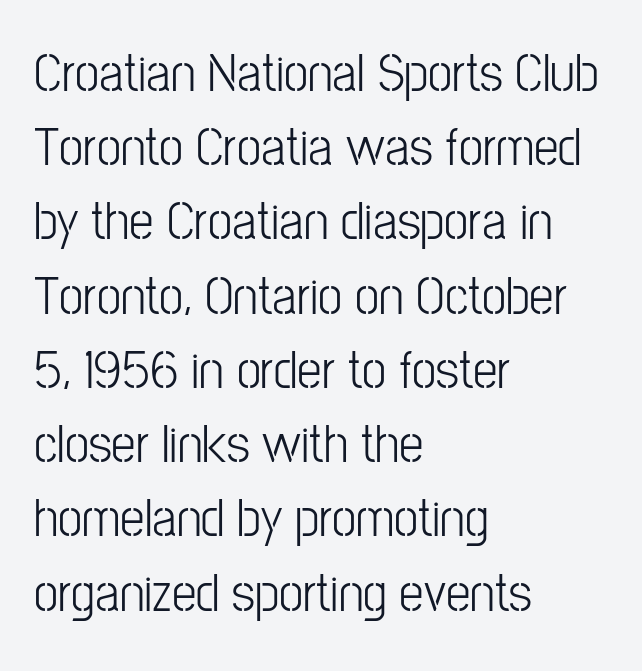
The image shows 55 px light, condensed sans-serif type, upright; set left-aligned, normal line spacing (1.35x), normal letter spacing, not underlined; low stroke contrast and a medium x-height.
